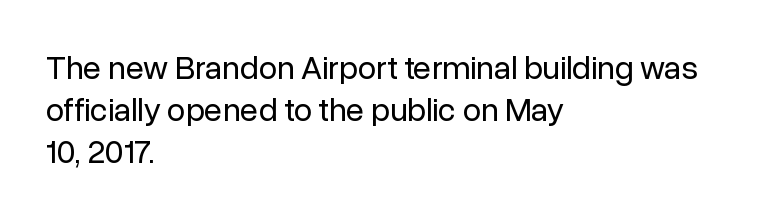
Q: Is the text bold? A: No.
Q: Is the text italic (slanted)? A: No, it is upright.
Q: Is the typeface a serif or a sans-serif typeface? A: Sans-serif.
Q: Is the text underlined? A: No.
Q: How is the paragraph aligned? A: Left-aligned.
Q: Is the spacing between letters normal or unusually wide? A: Normal.
Q: Is the spacing between lines tight, normal or loose? A: Normal.
Q: Width (condensed, normal, or wide)? A: Normal.
Q: Stroke contrast? A: Low.
Q: x-height? A: Medium.
Q: Monospaced? A: No.
